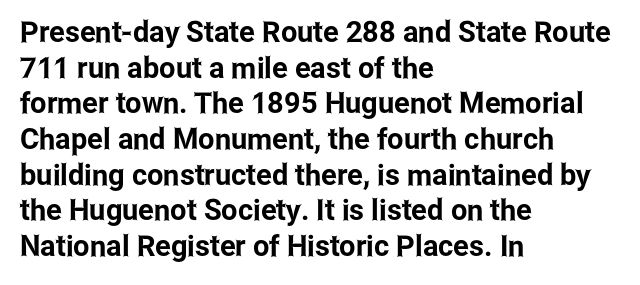
Q: Is the text italic (slanted)? A: No, it is upright.
Q: Is the typeface a serif or a sans-serif typeface? A: Sans-serif.
Q: Is the text underlined? A: No.
Q: How is the paragraph aligned? A: Left-aligned.
Q: Is the spacing between letters normal or unusually wide? A: Normal.
Q: Width (condensed, normal, or wide)? A: Condensed.
Q: Stroke contrast? A: Low.
Q: x-height? A: Medium.
Q: Monospaced? A: No.
